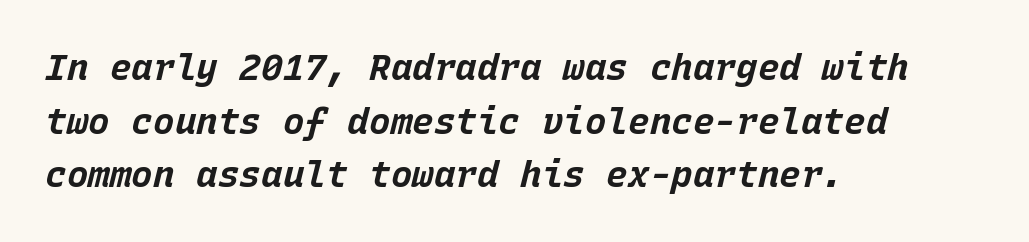
Is there much room between lines? A standard amount, neither cramped nor airy. Each row of text sits above clean, open space. These lines stack with their left ends in a neat column. In terms of letterspacing, this is plain default setting. Italic: yes, the glyphs are oblique. Every letter is thick-stroked: bold, no question.
